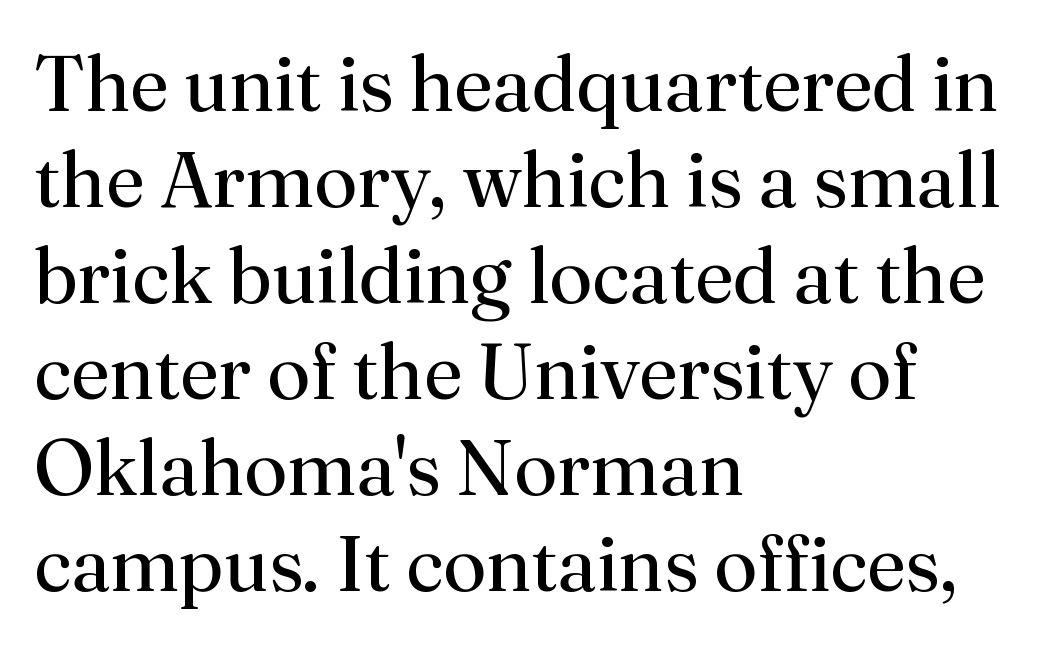
Q: Is the text bold? A: No.
Q: Is the text italic (slanted)? A: No, it is upright.
Q: Is the typeface a serif or a sans-serif typeface? A: Serif.
Q: Is the text underlined? A: No.
Q: How is the paragraph aligned? A: Left-aligned.
Q: Is the spacing between letters normal or unusually wide? A: Normal.
Q: Width (condensed, normal, or wide)? A: Normal.
Q: Stroke contrast? A: Medium.
Q: x-height? A: Small.
Q: Monospaced? A: No.
